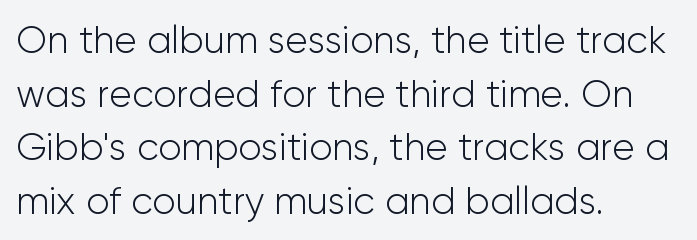
The image shows 38 px light sans-serif type, upright; set left-aligned, normal line spacing (1.41x), normal letter spacing, not underlined; low stroke contrast and a medium x-height.
